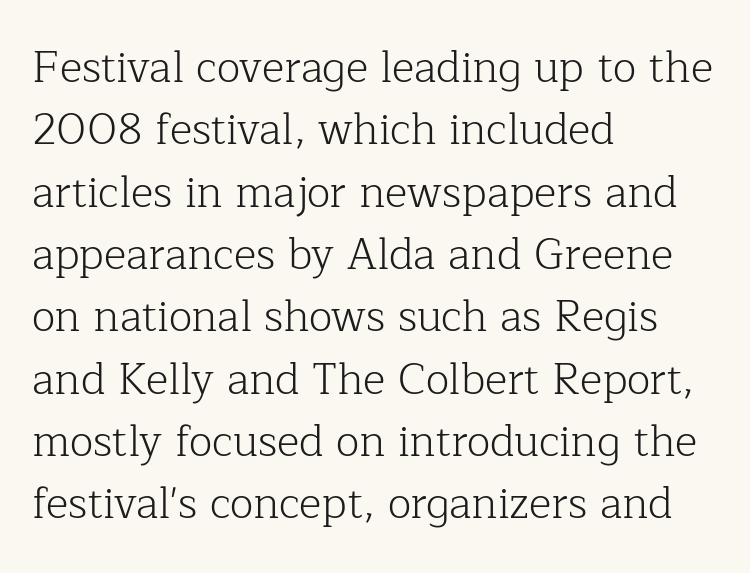
Q: Is the text bold? A: No.
Q: Is the text italic (slanted)? A: No, it is upright.
Q: Is the typeface a serif or a sans-serif typeface? A: Serif.
Q: Is the text underlined? A: No.
Q: How is the paragraph aligned? A: Left-aligned.
Q: Is the spacing between letters normal or unusually wide? A: Normal.
Q: Is the spacing between lines tight, normal or loose? A: Normal.
Q: Width (condensed, normal, or wide)? A: Normal.
Q: Stroke contrast? A: Low.
Q: x-height? A: Medium.
Q: Monospaced? A: No.
